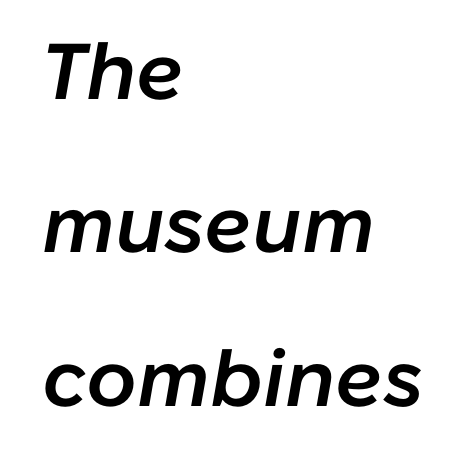
The image shows 79 px semibold type, italic (leaning right); set left-aligned, loose line spacing (1.94x), normal letter spacing, not underlined; low stroke contrast and a medium x-height.
